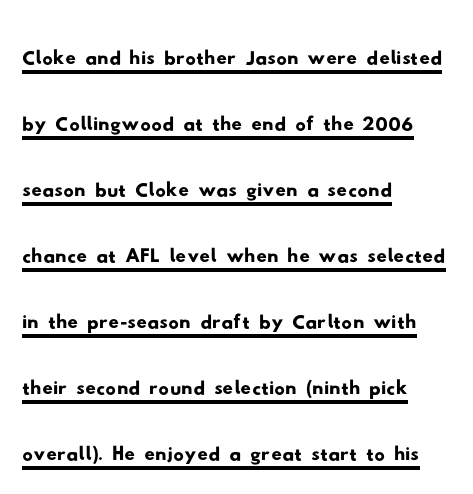
Successive baselines arrive at the customary interval. The glyphs in this specimen are sans serif. Check the space under the baseline: a stroke is drawn there. Nothing unusual about the tracking: characters are spaced as the font intends.
